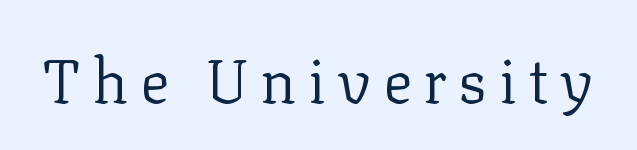
Q: Is the text bold? A: No.
Q: Is the text italic (slanted)? A: No, it is upright.
Q: Is the typeface a serif or a sans-serif typeface? A: Serif.
Q: Is the text underlined? A: No.
Q: Width (condensed, normal, or wide)? A: Normal.
Q: Stroke contrast? A: Low.
Q: x-height? A: Medium.
Q: Monospaced? A: No.
